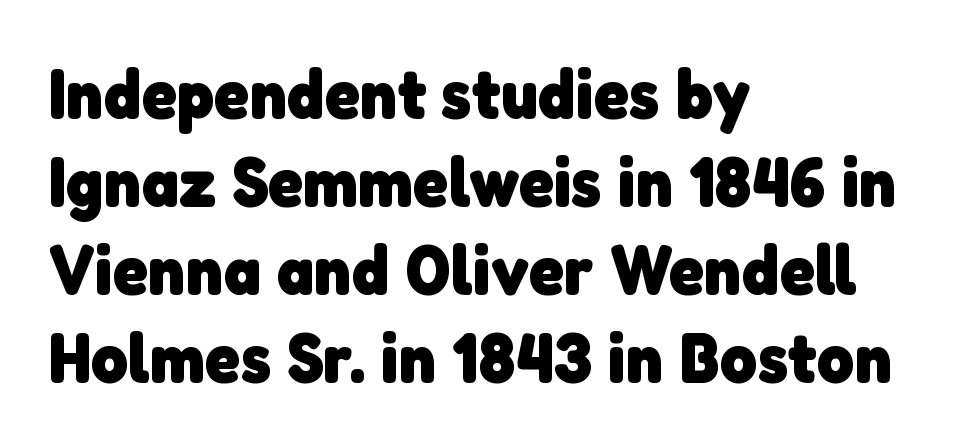
{"serif": "no", "bold": "yes", "weight": "heavy", "width": "normal", "stroke_contrast": "low", "x_height": "medium", "monospaced": "no", "underline": "no", "align": "left", "line_spacing_ratio": 1.24, "letter_spacing": "normal", "letter_spacing_em": 0.0, "glyph_px": 71}
